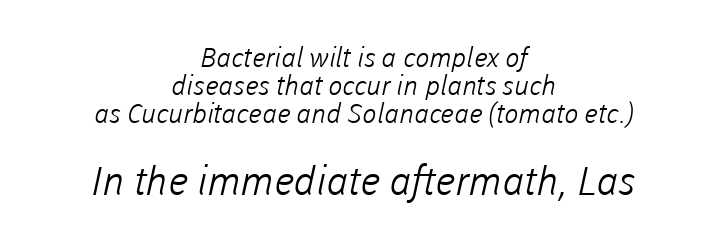
The image shows 40 px light sans-serif type; set centered, tight line spacing (1.03x), normal letter spacing, not underlined; the second (bottom) block is 1.48x larger; low stroke contrast and a medium x-height.
